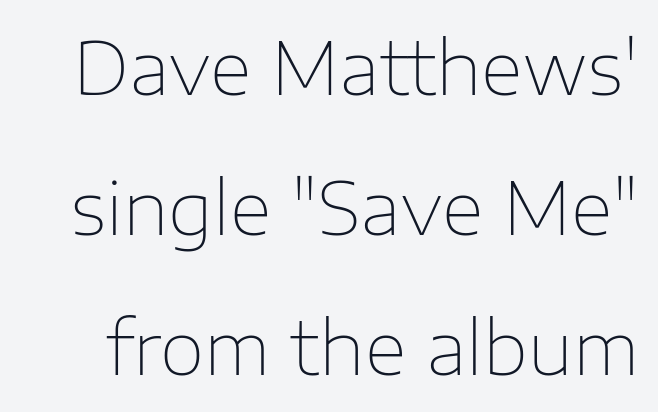
A clean baseline with only descenders dipping below it. This is roman type, the default non-slanted kind. The passage shown is typed in a proportional face where columns would drift. The type is set solid horizontally, with unmodified tracking.
